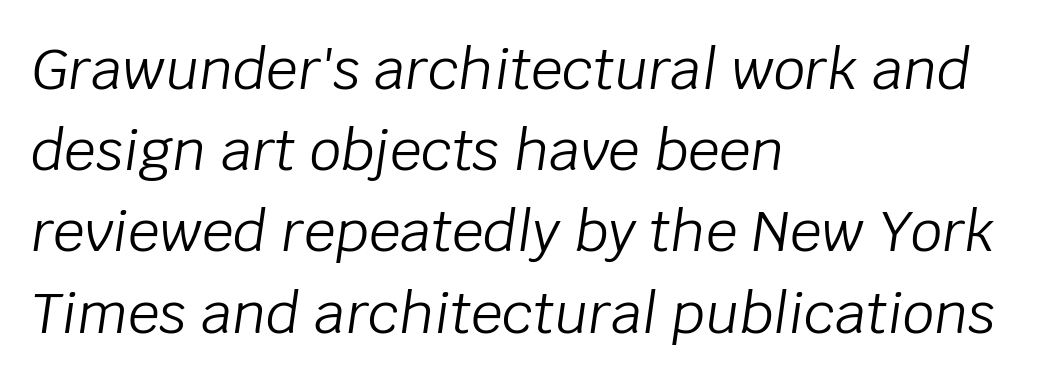
{"italic": "yes", "lean": "right", "slant_degrees": 8, "bold": "no", "weight": "light", "width": "normal", "stroke_contrast": "low", "x_height": "large", "monospaced": "no", "underline": "no", "align": "left", "line_spacing": "normal", "line_spacing_ratio": 1.45, "letter_spacing": "normal", "letter_spacing_em": 0.0, "glyph_px": 56}
